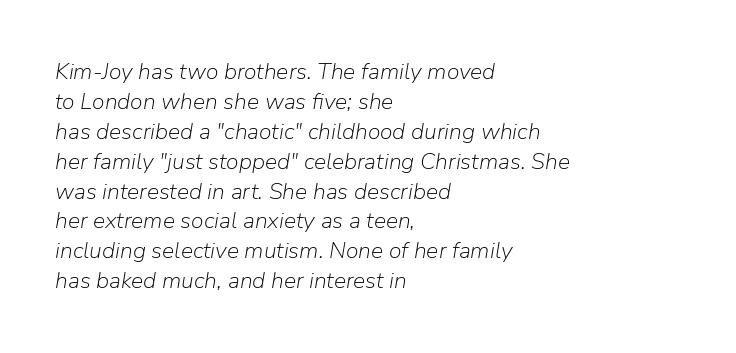
Q: Is the text bold? A: No.
Q: Is the text italic (slanted)? A: Yes, it leans right by about 9 degrees.
Q: Is the text underlined? A: No.
Q: How is the paragraph aligned? A: Left-aligned.
Q: Is the spacing between letters normal or unusually wide? A: Normal.
Q: Is the spacing between lines tight, normal or loose? A: Normal.
